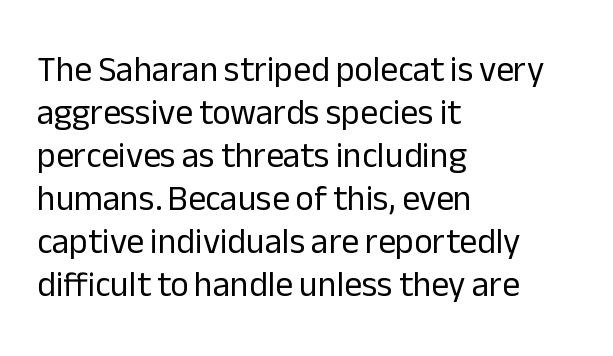
{"serif": "no", "italic": "no", "bold": "no", "weight": "regular", "width": "normal", "stroke_contrast": "low", "x_height": "medium", "monospaced": "no", "underline": "no", "align": "left", "line_spacing_ratio": 1.23, "letter_spacing": "normal", "letter_spacing_em": 0.0, "glyph_px": 35}
